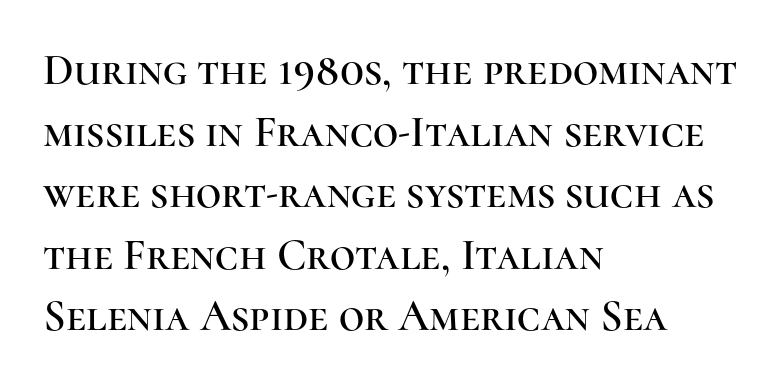
Q: Is the text italic (slanted)? A: No, it is upright.
Q: Is the typeface a serif or a sans-serif typeface? A: Serif.
Q: Is the text underlined? A: No.
Q: How is the paragraph aligned? A: Left-aligned.
Q: Is the spacing between letters normal or unusually wide? A: Normal.
Q: Is the spacing between lines tight, normal or loose? A: Normal.
Q: Width (condensed, normal, or wide)? A: Normal.
Q: Stroke contrast? A: High.
Q: x-height? A: Medium.
Q: Monospaced? A: No.
